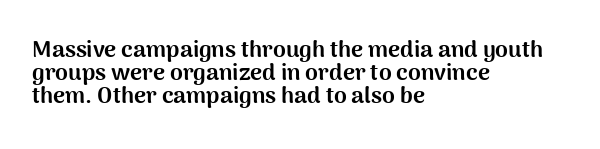
Q: Is the text bold? A: Yes.
Q: Is the text italic (slanted)? A: No, it is upright.
Q: Is the text underlined? A: No.
Q: How is the paragraph aligned? A: Left-aligned.
Q: Is the spacing between letters normal or unusually wide? A: Normal.
Q: Is the spacing between lines tight, normal or loose? A: Tight.
